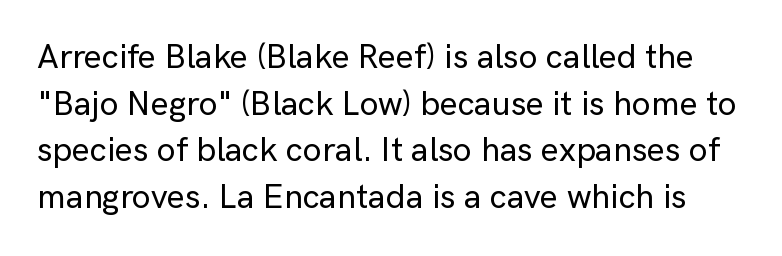
Q: Is the text italic (slanted)? A: No, it is upright.
Q: Is the typeface a serif or a sans-serif typeface? A: Sans-serif.
Q: Is the text underlined? A: No.
Q: Is the spacing between letters normal or unusually wide? A: Normal.
Q: Is the spacing between lines tight, normal or loose? A: Normal.
Q: Width (condensed, normal, or wide)? A: Normal.
Q: Stroke contrast? A: Low.
Q: x-height? A: Medium.
Q: Monospaced? A: No.
